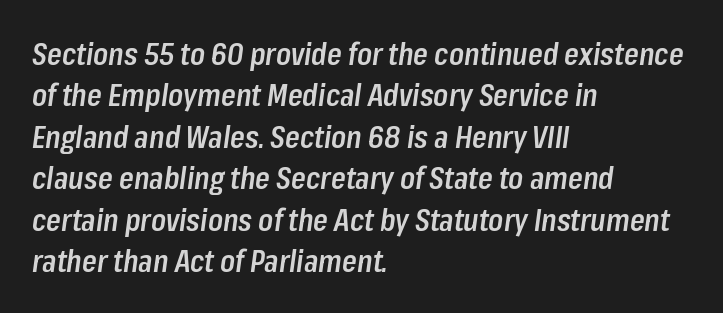
{"italic": "yes", "lean": "right", "slant_degrees": 8, "bold": "semi", "weight": "semibold", "width": "condensed", "stroke_contrast": "low", "x_height": "medium", "monospaced": "no", "underline": "no", "align": "left", "line_spacing": "normal", "line_spacing_ratio": 1.38, "letter_spacing": "normal", "letter_spacing_em": 0.0, "glyph_px": 30}
